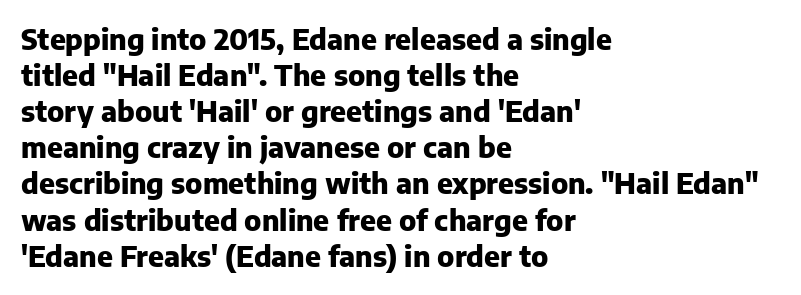
The image shows 28 px heavy sans-serif type, upright; set left-aligned, normal line spacing (1.29x), normal letter spacing, not underlined; low stroke contrast and a medium x-height.
